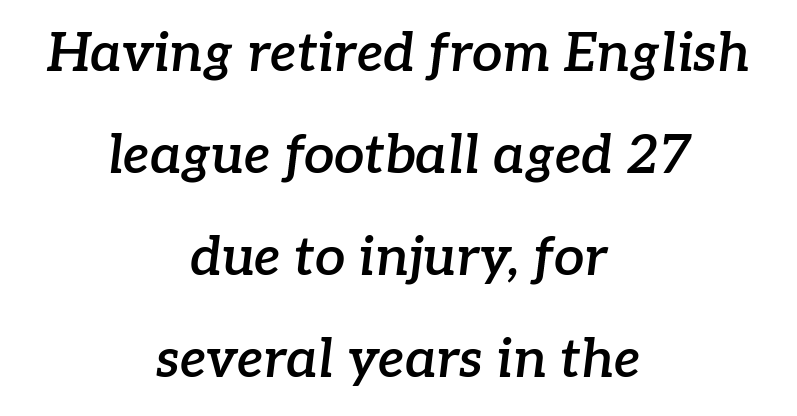
{"serif": "yes", "italic": "yes", "lean": "right", "slant_degrees": 7, "bold": "semi", "weight": "semibold", "width": "normal", "stroke_contrast": "low", "x_height": "medium", "monospaced": "no", "underline": "no", "align": "center", "line_spacing_ratio": 1.89, "letter_spacing": "normal", "letter_spacing_em": 0.0, "glyph_px": 54}
